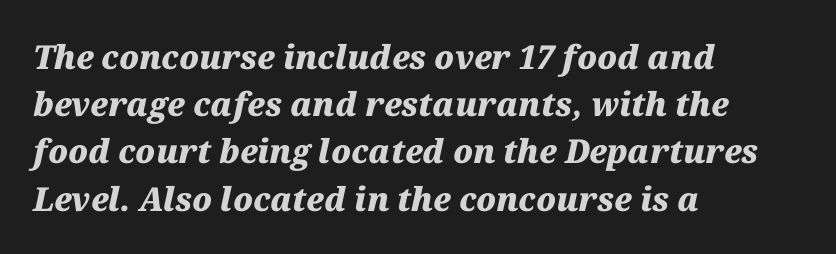
The image shows 33 px heavy type, italic (leaning right); set left-aligned, normal line spacing (1.43x), normal letter spacing, not underlined; medium stroke contrast and a medium x-height.
